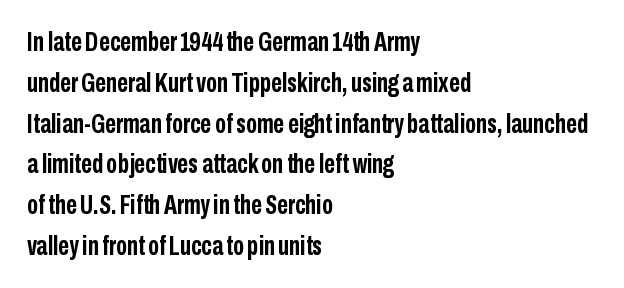
Q: Is the text bold? A: Yes.
Q: Is the text italic (slanted)? A: No, it is upright.
Q: Is the text underlined? A: No.
Q: How is the paragraph aligned? A: Left-aligned.
Q: Is the spacing between letters normal or unusually wide? A: Normal.
Q: Is the spacing between lines tight, normal or loose? A: Normal.
